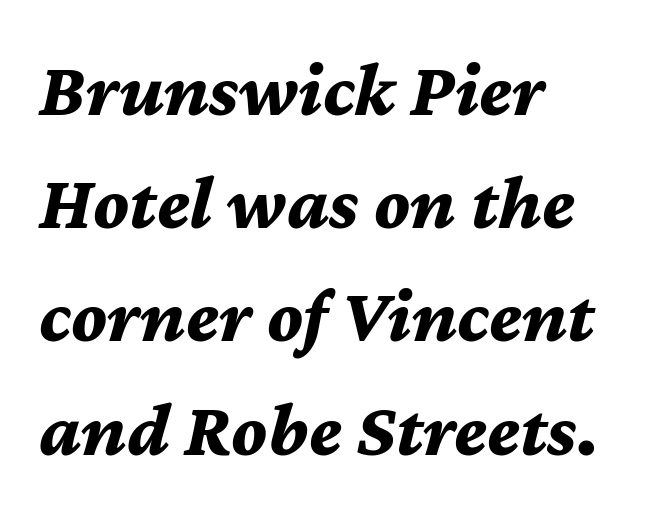
{"italic": "yes", "lean": "right", "slant_degrees": 12, "bold": "yes", "weight": "bold", "width": "normal", "stroke_contrast": "medium", "x_height": "medium", "monospaced": "no", "underline": "no", "align": "left", "line_spacing": "normal", "line_spacing_ratio": 1.47, "letter_spacing": "normal", "letter_spacing_em": 0.0, "glyph_px": 77}
